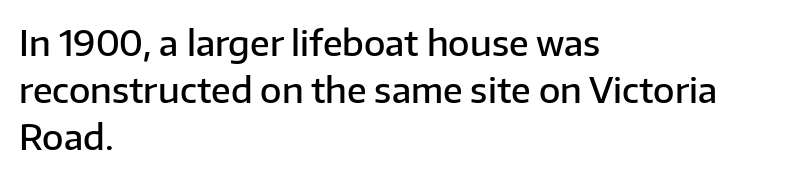
The image shows 35 px semibold sans-serif type, upright; set left-aligned, normal line spacing (1.34x), normal letter spacing, not underlined; low stroke contrast and a medium x-height.
